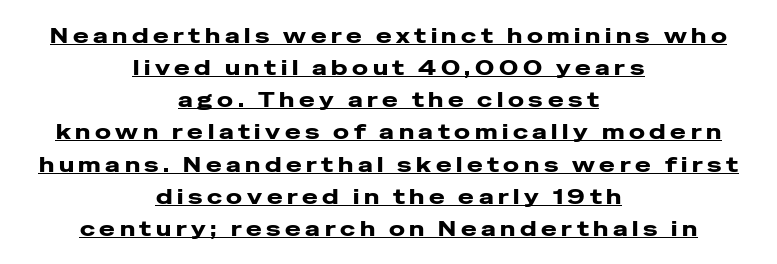
The words here are underlined. Observe the wide spacing: letters keep a clear distance from each other. Ordinary non-slanted type is in use. Line spacing here is normal. A centered setting, common on invitations and titles, is used for this passage.
